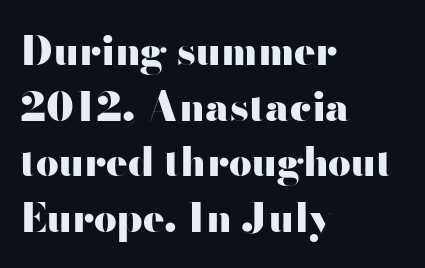
Q: Is the text bold? A: Yes.
Q: Is the text italic (slanted)? A: No, it is upright.
Q: Is the typeface a serif or a sans-serif typeface? A: Sans-serif.
Q: Is the text underlined? A: No.
Q: How is the paragraph aligned? A: Left-aligned.
Q: Is the spacing between letters normal or unusually wide? A: Normal.
Q: Is the spacing between lines tight, normal or loose? A: Normal.
Q: Width (condensed, normal, or wide)? A: Wide.
Q: Stroke contrast? A: High.
Q: x-height? A: Small.
Q: Monospaced? A: No.
